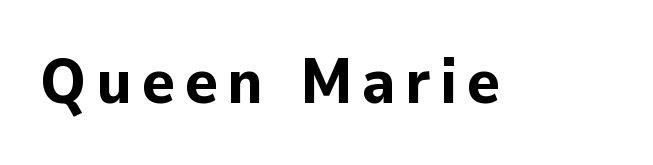
The type sits square on the baseline with zero lean. The glyphs have the mass of a bold cut. Descenders hang freely into open space. The passage shown is typed in a proportional face where columns would drift. What kind of face is this? One without serifs — a sans.
